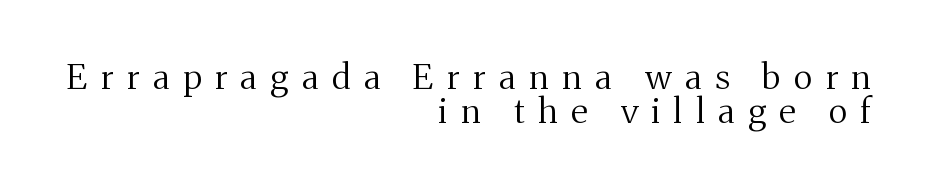
This sample has the flowing, uneven cadence of proportional lettering. One glance says dense: line gaps are narrower than usual. Weight: not bold — regular or lighter. Line ends are locked; line starts wander. Ascenders rise straight up at ninety degrees. The strip under each line holds only bare page.
